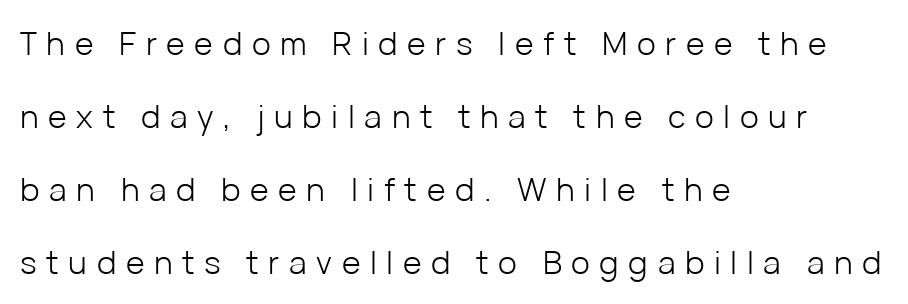
{"serif": "no", "italic": "no", "bold": "no", "weight": "light", "width": "normal", "stroke_contrast": "low", "x_height": "medium", "monospaced": "no", "underline": "no", "align": "left", "line_spacing": "loose", "line_spacing_ratio": 2.28, "letter_spacing": "wide", "letter_spacing_em": 0.3, "glyph_px": 32}
